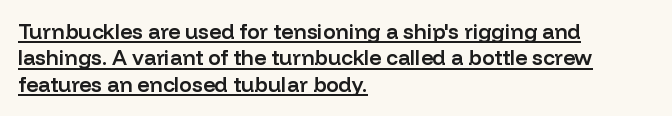
A classic flush-left, rag-right setting is used for this passage. Unlike italic type, these characters show no tilt at all. Decoration check: the copy is underlined. Stroke thickness is moderately raised; the sample reads as semibold.
